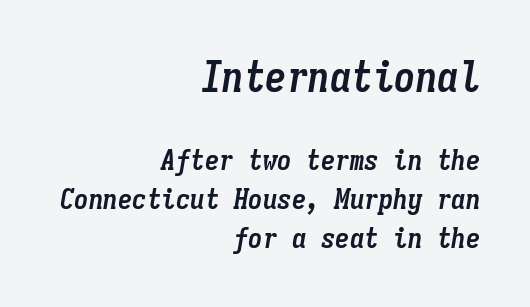
Q: Is the text bold? A: Yes.
Q: Is the text italic (slanted)? A: Yes, it leans right by about 9 degrees.
Q: Is the text underlined? A: No.
Q: How is the paragraph aligned? A: Right-aligned.
Q: Is the spacing between letters normal or unusually wide? A: Normal.
Q: Is the spacing between lines tight, normal or loose? A: Normal.
Q: Which block of text is set in a larger size, the first (top) or the second (bottom)? A: The first (top) one.
Q: Width (condensed, normal, or wide)? A: Condensed.
Q: Stroke contrast? A: Low.
Q: x-height? A: Medium.
Q: Monospaced? A: Yes.
